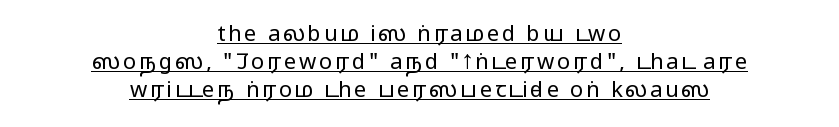
{"italic": "no", "bold": "no", "underline": "yes", "align": "center", "line_spacing": "normal", "line_spacing_ratio": 1.28, "glyph_px": 22}
